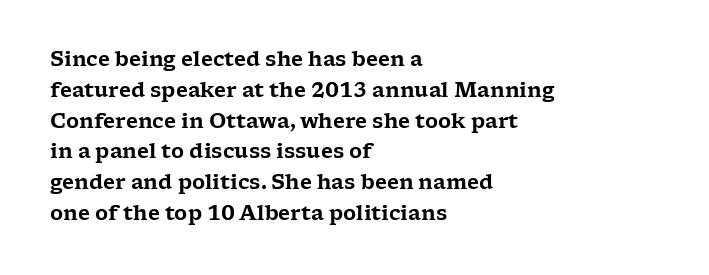
The image shows 20 px text type, upright; set left-aligned, normal line spacing (1.54x), normal letter spacing, not underlined.
